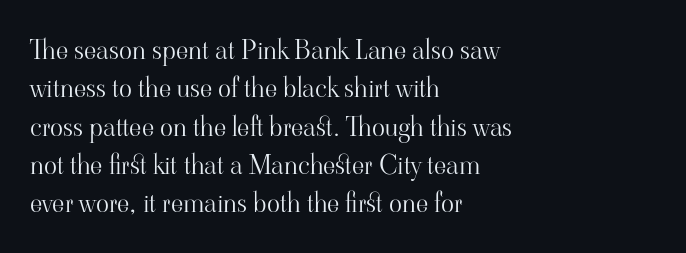
The image shows 27 px text type, upright; set left-aligned, normal line spacing (1.42x), normal letter spacing, not underlined.
